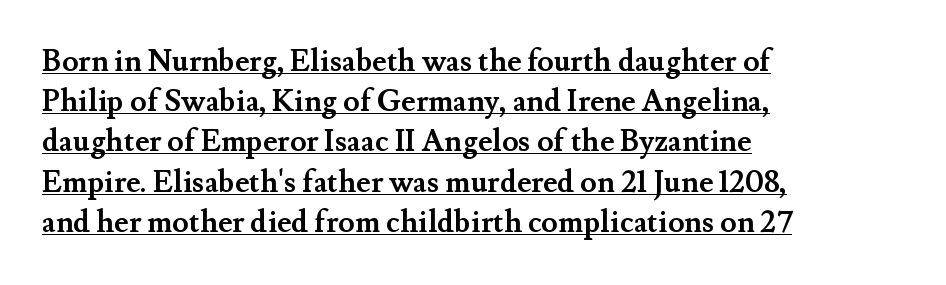
These lines sit exactly where default settings would place them. These words are printed bold, with thick strokes throughout. Proportional: the letters do not fall into vertical columns. A typesetter would mark this as roman, not italic.
